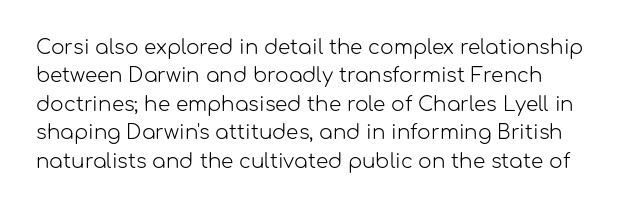
The image shows 20 px text type, upright; set normal line spacing (1.42x), normal letter spacing, not underlined.
